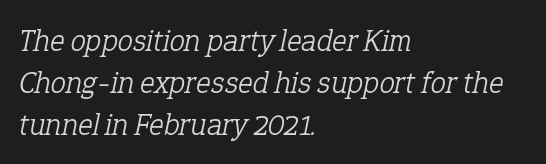
The image shows 31 px light serif type, italic (leaning right); set left-aligned, normal line spacing (1.35x), normal letter spacing, not underlined; low stroke contrast and a medium x-height.
